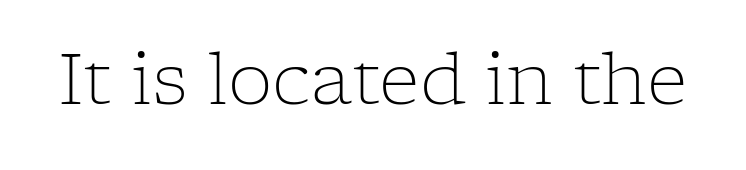
Q: Is the text bold? A: No.
Q: Is the text italic (slanted)? A: No, it is upright.
Q: Is the typeface a serif or a sans-serif typeface? A: Serif.
Q: Is the text underlined? A: No.
Q: Is the spacing between letters normal or unusually wide? A: Normal.
Q: Width (condensed, normal, or wide)? A: Normal.
Q: Stroke contrast? A: Low.
Q: x-height? A: Medium.
Q: Monospaced? A: No.
